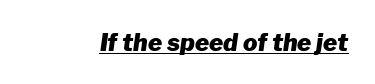
{"italic": "yes", "lean": "right", "slant_degrees": 8, "bold": "yes", "underline": "yes", "letter_spacing": "normal", "letter_spacing_em": 0.0, "glyph_px": 24}
